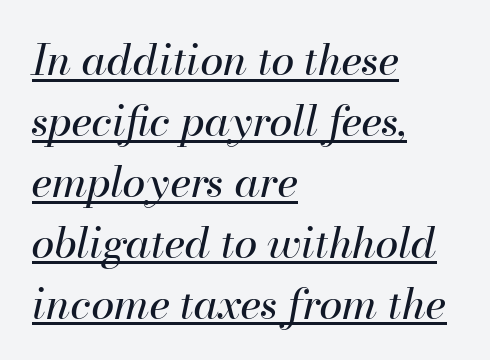
The image shows 42 px regular-weight type, italic (leaning right); set left-aligned, normal line spacing (1.45x), normal letter spacing, underlined; high stroke contrast and a small x-height.
